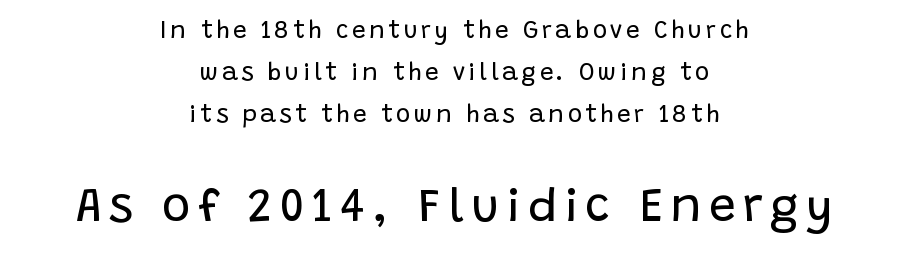
The letters stand upright; this is a roman face. If you squint, the bottom block still reads clearly — it's the larger of the two. Proportional: the letters do not fall into vertical columns. The space directly below the letters is spotless. Is the block centered? Yes — each line is placed symmetrically about the middle. Stems here are at most as thick as an everyday book face.
